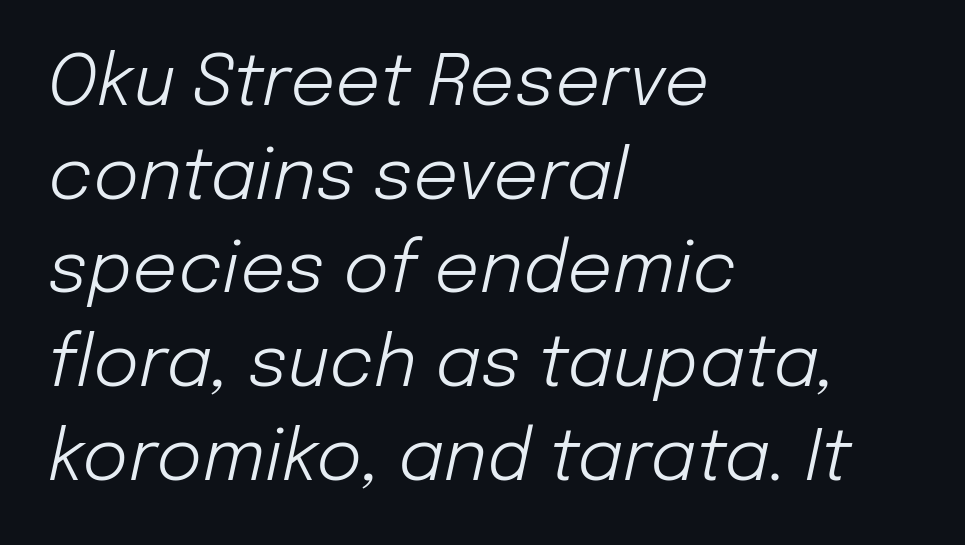
The image shows 71 px light type, italic (leaning right); set left-aligned, normal line spacing (1.32x), normal letter spacing, not underlined; low stroke contrast and a medium x-height.
